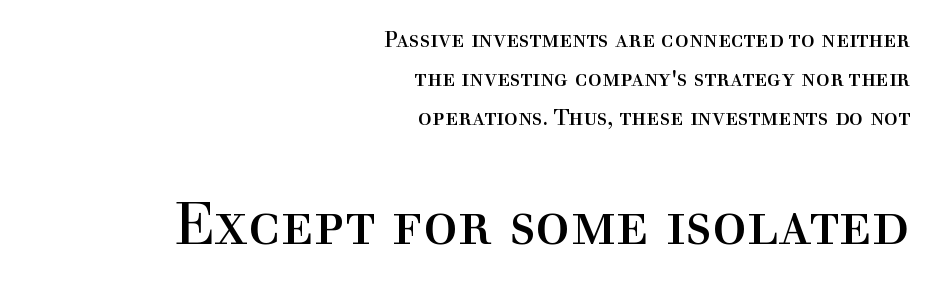
{"serif": "yes", "italic": "no", "bold": "no", "weight": "regular", "width": "normal", "x_height": "medium", "monospaced": "no", "underline": "no", "align": "right", "line_spacing": "normal", "line_spacing_ratio": 1.69, "letter_spacing": "normal", "letter_spacing_em": 0.0, "larger_block": "second", "size_ratio": 2.52, "glyph_px": 58}
